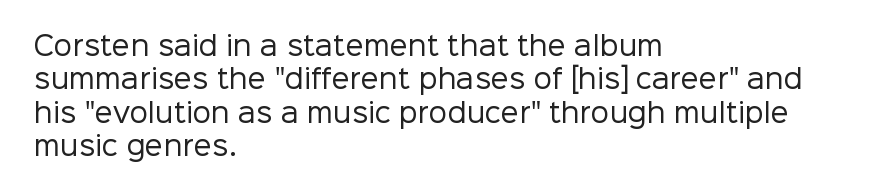
Compared with typical paragraphs, the rows here are spaced about the same. The letters stand straight up with perfectly vertical stems. Short and long lines alike share a common starting point at left. Is the stroke heavy? The answer is a plain regular-or-lighter. In terms of letterspacing, this is plain default setting. Just letters on the line, the space beneath them empty.
